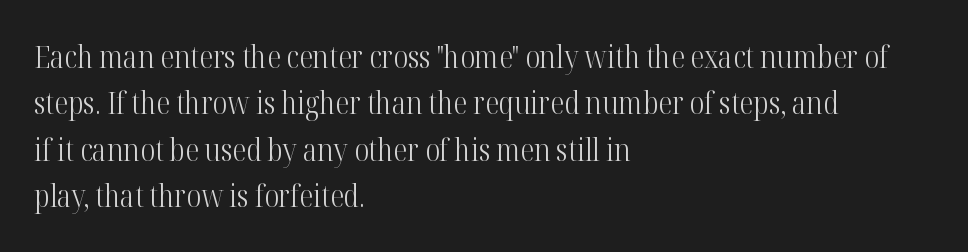
{"serif": "yes", "italic": "no", "bold": "no", "weight": "light", "width": "condensed", "stroke_contrast": "high", "x_height": "medium", "monospaced": "no", "underline": "no", "align": "left", "line_spacing": "normal", "line_spacing_ratio": 1.5, "letter_spacing": "normal", "letter_spacing_em": 0.0, "glyph_px": 31}
